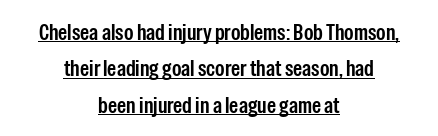
{"italic": "no", "bold": "semi", "underline": "yes", "align": "center", "line_spacing": "normal", "line_spacing_ratio": 1.58, "letter_spacing": "normal", "letter_spacing_em": 0.0, "glyph_px": 23}
